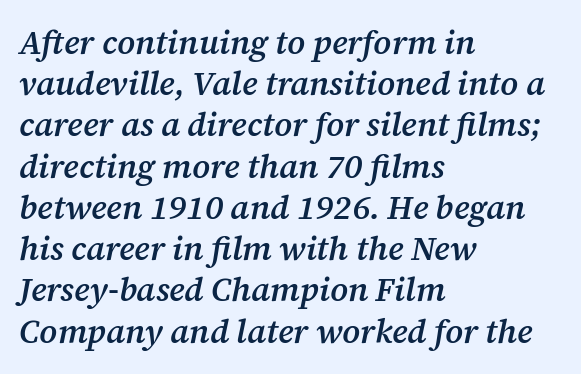
Q: Is the text bold? A: Semi-bold.
Q: Is the text italic (slanted)? A: Yes, it leans right by about 12 degrees.
Q: Is the typeface a serif or a sans-serif typeface? A: Serif.
Q: Is the text underlined? A: No.
Q: How is the paragraph aligned? A: Left-aligned.
Q: Is the spacing between letters normal or unusually wide? A: Normal.
Q: Is the spacing between lines tight, normal or loose? A: Normal.
Q: Width (condensed, normal, or wide)? A: Normal.
Q: Stroke contrast? A: Medium.
Q: x-height? A: Medium.
Q: Monospaced? A: No.
